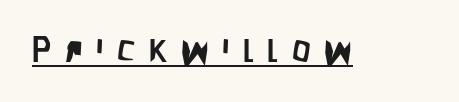
The image shows 37 px condensed sans-serif type, upright; set unusually wide letter spacing (+0.36 em), underlined; low stroke contrast and a large x-height.
